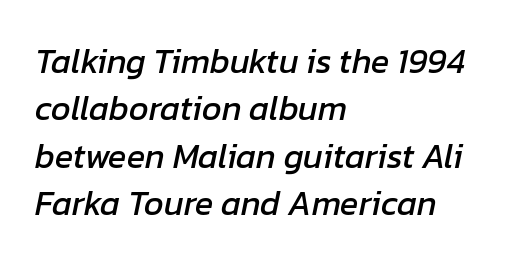
{"italic": "yes", "lean": "right", "slant_degrees": 12, "width": "normal", "stroke_contrast": "low", "x_height": "medium", "monospaced": "no", "underline": "no", "align": "left", "line_spacing": "normal", "line_spacing_ratio": 1.39, "letter_spacing": "normal", "letter_spacing_em": 0.0, "glyph_px": 34}
